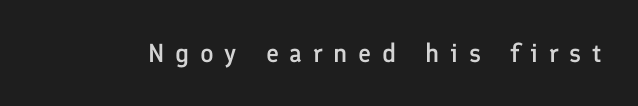
A typesetter would call this heavily tracked-out type. Rendered with straight, roman letterforms. Descenders hang freely into open space. Emphasis by weight is partial: semibold.
